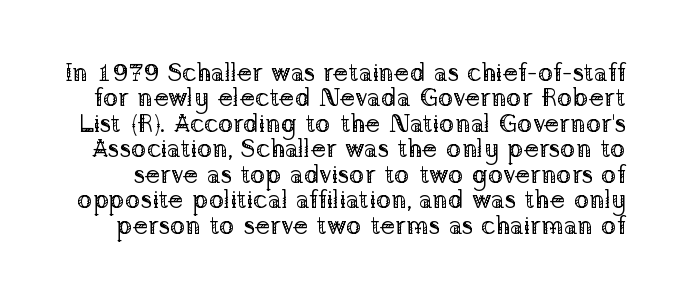
Q: Is the text bold? A: No.
Q: Is the text italic (slanted)? A: No, it is upright.
Q: Is the text underlined? A: No.
Q: Is the spacing between letters normal or unusually wide? A: Normal.
Q: Is the spacing between lines tight, normal or loose? A: Tight.
